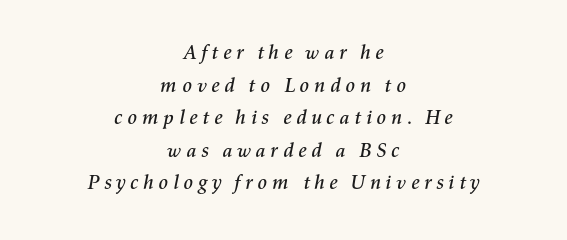
The lines sit at an ordinary, default distance from one another. Does the lettering tilt? It does — this is italic. Clear beneath every line of the passage. Does the copy run flush right? No — it is centered line by line.
